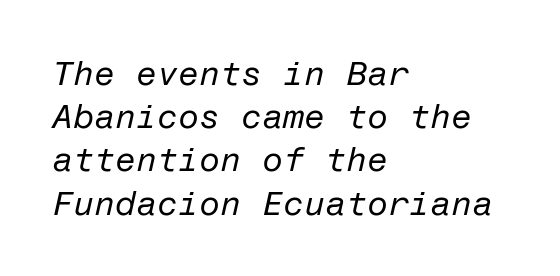
The image shows 34 px regular-weight type, italic (leaning right); set left-aligned, normal line spacing (1.27x), normal letter spacing, not underlined; low stroke contrast and a medium x-height.
